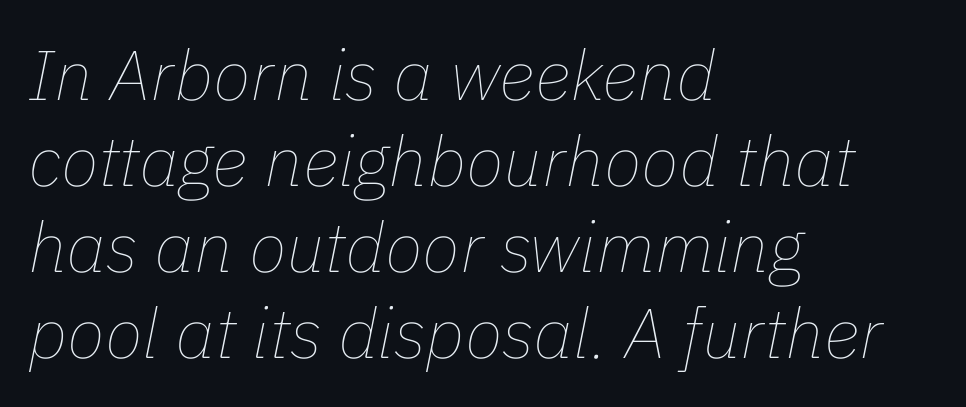
The image shows 70 px thin type, italic (leaning right); set left-aligned, line spacing 1.23x, normal letter spacing, not underlined; low stroke contrast and a medium x-height.
